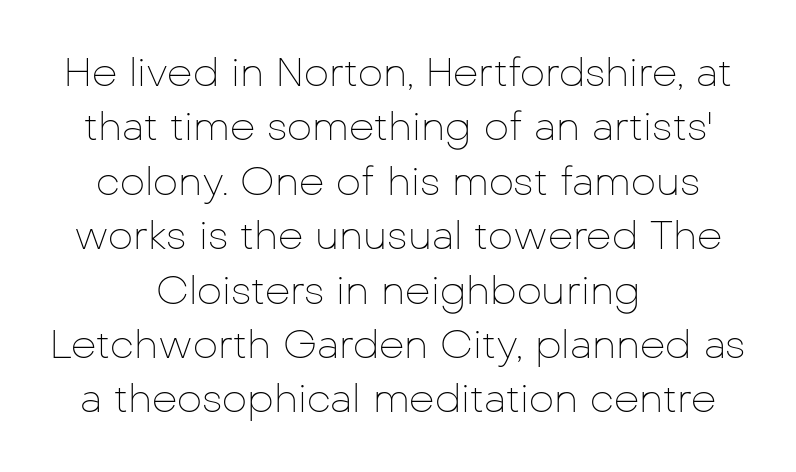
The image shows 40 px thin sans-serif type, upright; set centered, normal line spacing (1.36x), normal letter spacing, not underlined; low stroke contrast and a medium x-height.
